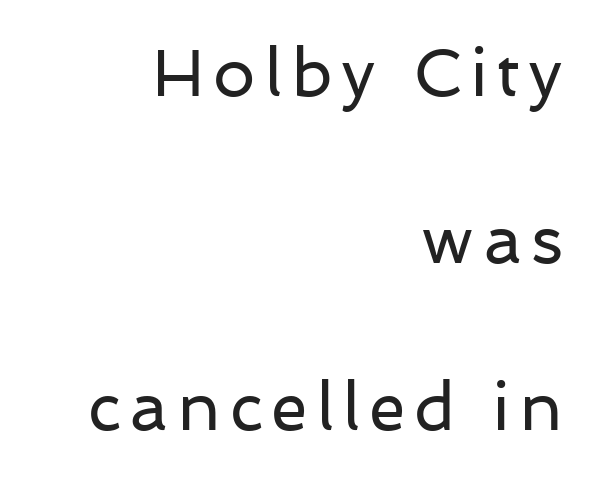
Note the varied advance widths — an 'i' is clearly narrower than an 'm'. Weight: in the light-to-regular range. Style check: upright. Note: no serifs on the glyphs. Leading: increased. This rendering uses right alignment, leaving the left contour irregular.
